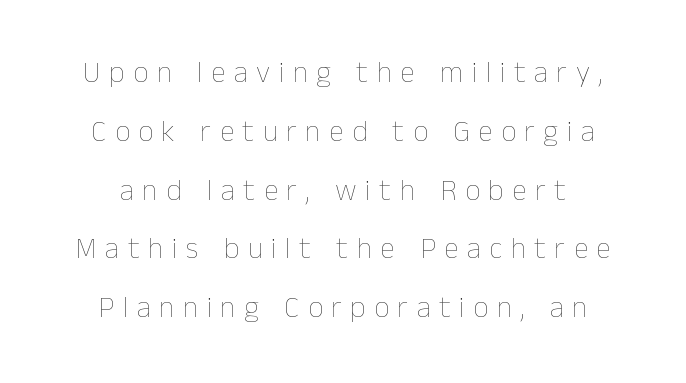
{"italic": "no", "bold": "no", "weight": "thin", "width": "normal", "stroke_contrast": "low", "x_height": "medium", "monospaced": "no", "underline": "no", "align": "center", "line_spacing": "loose", "line_spacing_ratio": 1.96, "letter_spacing": "wide", "letter_spacing_em": 0.28, "glyph_px": 30}
